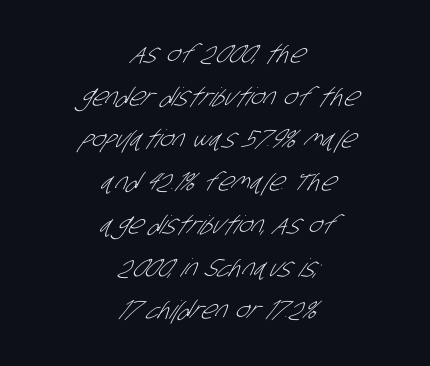
{"bold": "no", "underline": "no", "align": "center", "line_spacing_ratio": 1.71, "letter_spacing": "normal", "letter_spacing_em": 0.0, "glyph_px": 25}
